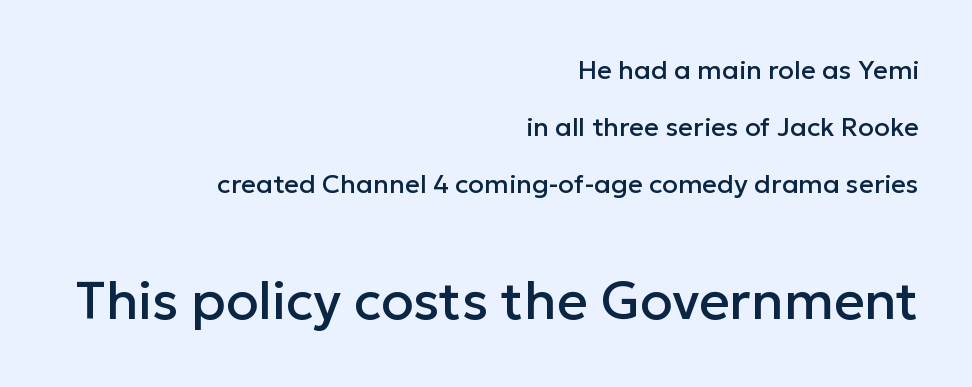
Q: Is the text italic (slanted)? A: No, it is upright.
Q: Is the typeface a serif or a sans-serif typeface? A: Sans-serif.
Q: Is the text underlined? A: No.
Q: How is the paragraph aligned? A: Right-aligned.
Q: Is the spacing between letters normal or unusually wide? A: Normal.
Q: Is the spacing between lines tight, normal or loose? A: Loose.
Q: Which block of text is set in a larger size, the first (top) or the second (bottom)? A: The second (bottom) one.
Q: Width (condensed, normal, or wide)? A: Normal.
Q: Stroke contrast? A: Low.
Q: x-height? A: Medium.
Q: Monospaced? A: No.
